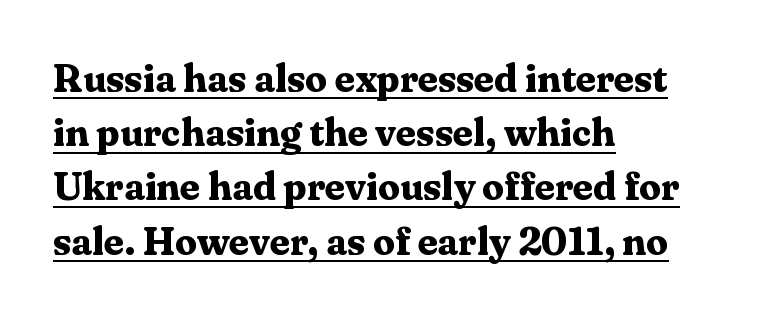
The image shows 39 px bold serif type, upright; set left-aligned, normal line spacing (1.39x), normal letter spacing, underlined; medium stroke contrast and a medium x-height.
